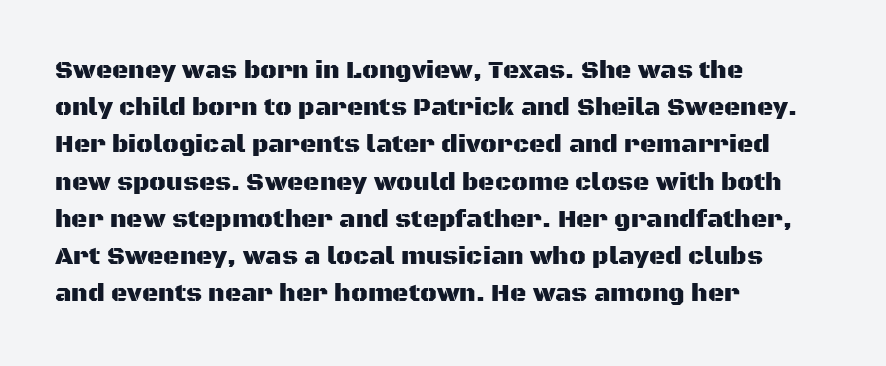
{"italic": "no", "underline": "no", "align": "left", "line_spacing": "normal", "line_spacing_ratio": 1.49, "letter_spacing": "normal", "letter_spacing_em": 0.0, "glyph_px": 25}
